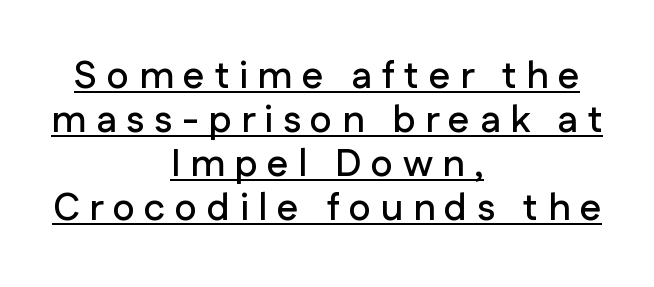
Students, note that the glyphs here are deliberately spaced far apart. The typesetter has applied underlining to the passage shown. These lines are centered, leaving both edges ragged. Varying glyph widths throughout — classic text-font behaviour. It's the straight-up-and-down kind of type.
